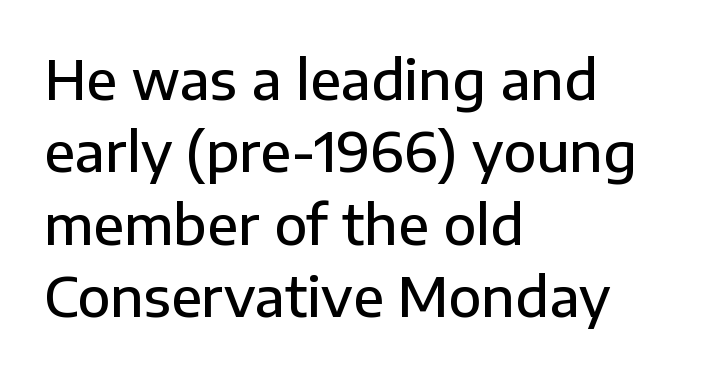
Proportional: the letters do not fall into vertical columns. The strokes are fattened partway — semibold, not bold. The letterforms sit shoulder to shoulder at normal distance. The lettering stays uniformly vertical, giving the passage a roman look.
